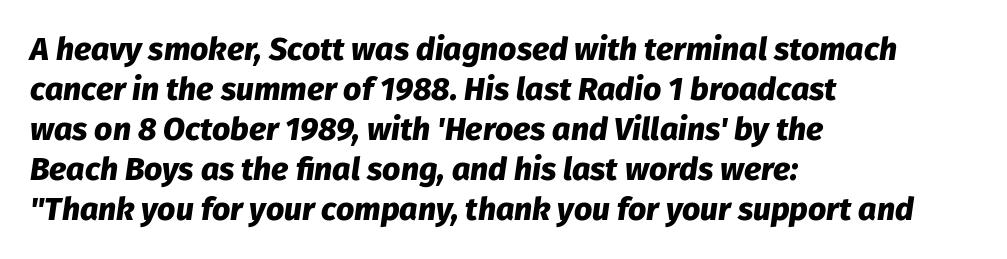
Q: Is the text bold? A: Yes.
Q: Is the text italic (slanted)? A: Yes, it leans right by about 8 degrees.
Q: Is the text underlined? A: No.
Q: How is the paragraph aligned? A: Left-aligned.
Q: Is the spacing between letters normal or unusually wide? A: Normal.
Q: Is the spacing between lines tight, normal or loose? A: Normal.
Q: Width (condensed, normal, or wide)? A: Normal.
Q: Stroke contrast? A: Low.
Q: x-height? A: Medium.
Q: Monospaced? A: No.
